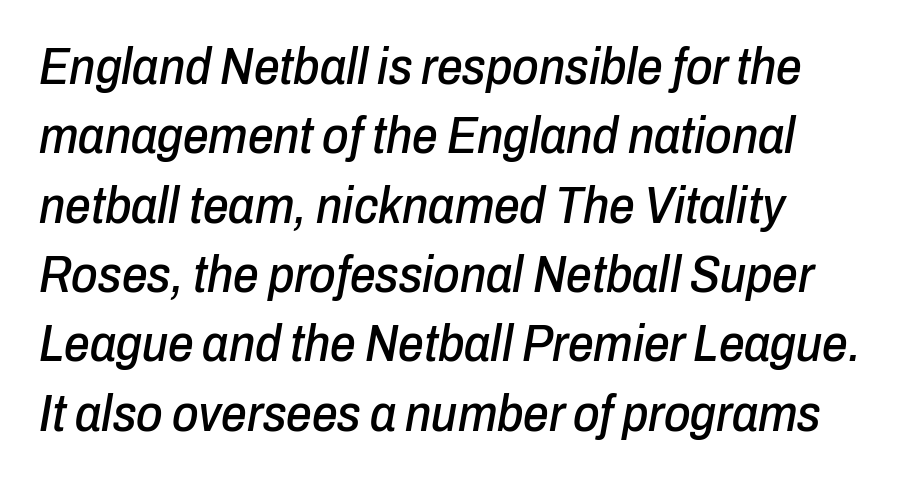
The image shows 51 px condensed type, italic (leaning right); set left-aligned, normal line spacing (1.36x), normal letter spacing, not underlined; low stroke contrast and a medium x-height.
